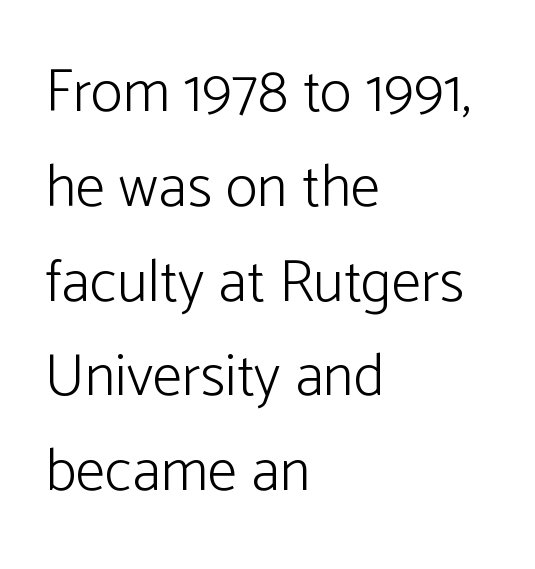
{"serif": "no", "italic": "no", "bold": "no", "weight": "light", "width": "normal", "stroke_contrast": "low", "x_height": "medium", "monospaced": "no", "underline": "no", "align": "left", "line_spacing": "normal", "line_spacing_ratio": 1.58, "letter_spacing": "normal", "letter_spacing_em": 0.0, "glyph_px": 60}
